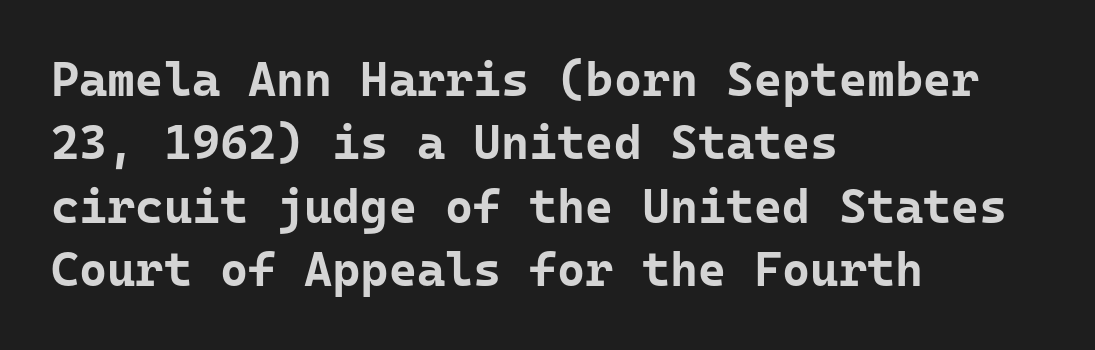
Q: Is the text bold? A: Yes.
Q: Is the text italic (slanted)? A: No, it is upright.
Q: Is the typeface a serif or a sans-serif typeface? A: Sans-serif.
Q: Is the text underlined? A: No.
Q: How is the paragraph aligned? A: Left-aligned.
Q: Is the spacing between letters normal or unusually wide? A: Normal.
Q: Is the spacing between lines tight, normal or loose? A: Normal.
Q: Width (condensed, normal, or wide)? A: Normal.
Q: Stroke contrast? A: Low.
Q: x-height? A: Medium.
Q: Monospaced? A: Yes.
